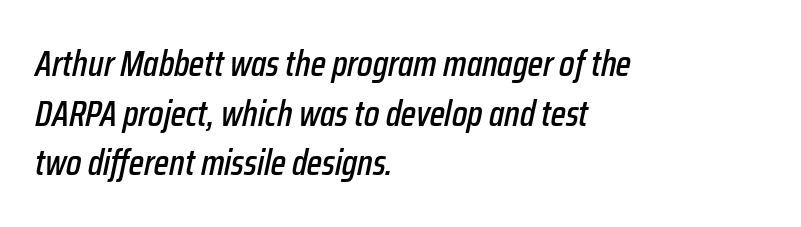
Q: Is the text italic (slanted)? A: Yes, it leans right by about 12 degrees.
Q: Is the text underlined? A: No.
Q: How is the paragraph aligned? A: Left-aligned.
Q: Is the spacing between letters normal or unusually wide? A: Normal.
Q: Is the spacing between lines tight, normal or loose? A: Normal.
Q: Width (condensed, normal, or wide)? A: Condensed.
Q: Stroke contrast? A: Low.
Q: x-height? A: Medium.
Q: Monospaced? A: No.
